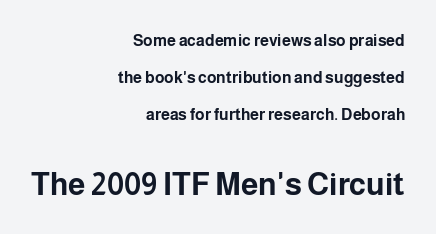
The image shows 31 px bold sans-serif type, upright; set right-aligned, loose line spacing (2.3x), normal letter spacing, not underlined; the second (bottom) block is 1.94x larger; low stroke contrast and a medium x-height.
